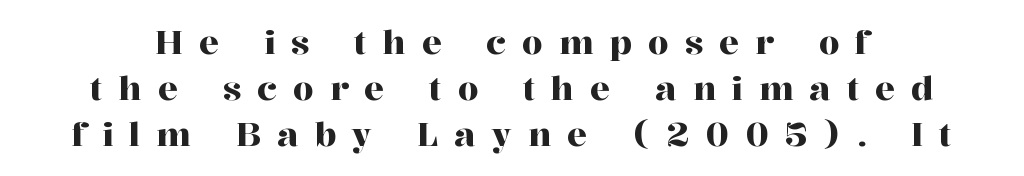
Q: Is the text italic (slanted)? A: No, it is upright.
Q: Is the typeface a serif or a sans-serif typeface? A: Serif.
Q: Is the text underlined? A: No.
Q: Is the spacing between letters normal or unusually wide? A: Unusually wide.
Q: Is the spacing between lines tight, normal or loose? A: Normal.
Q: Width (condensed, normal, or wide)? A: Normal.
Q: Stroke contrast? A: High.
Q: x-height? A: Medium.
Q: Monospaced? A: No.
